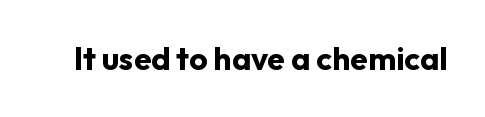
Q: Is the text bold? A: Yes.
Q: Is the text italic (slanted)? A: No, it is upright.
Q: Is the typeface a serif or a sans-serif typeface? A: Sans-serif.
Q: Is the text underlined? A: No.
Q: Is the spacing between letters normal or unusually wide? A: Normal.
Q: Width (condensed, normal, or wide)? A: Normal.
Q: Stroke contrast? A: Low.
Q: x-height? A: Medium.
Q: Monospaced? A: No.
